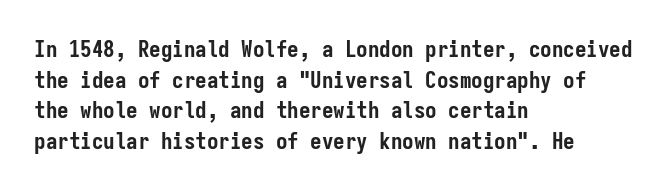
{"italic": "no", "bold": "yes", "underline": "no", "align": "left", "line_spacing": "normal", "line_spacing_ratio": 1.33, "letter_spacing": "normal", "letter_spacing_em": 0.0, "glyph_px": 23}
